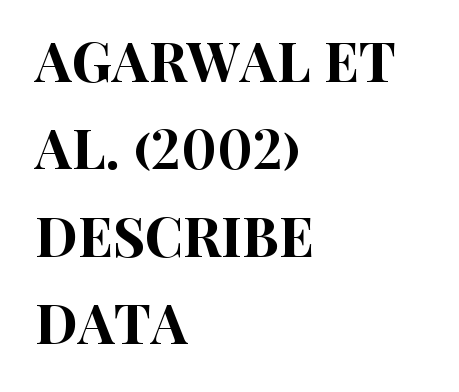
Character widths vary here, with narrow letters taking less room than wide ones. The area under the type is left untouched. The type family on display is of the sans-serif kind. Do the letters lean? They stand straight. Inter-character spacing is left at the font's built-in metrics. The rendering anchors every line to the left-hand side.
